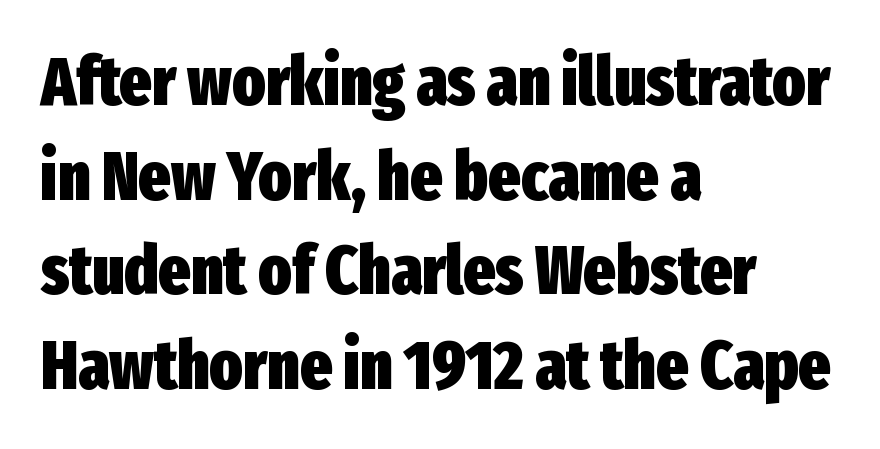
The type sits square on the baseline with zero lean. Rule under the text: the space is simply empty. These lines keep a tight, regular rhythm from letter to letter. This is heavy type, rendered in bold.
